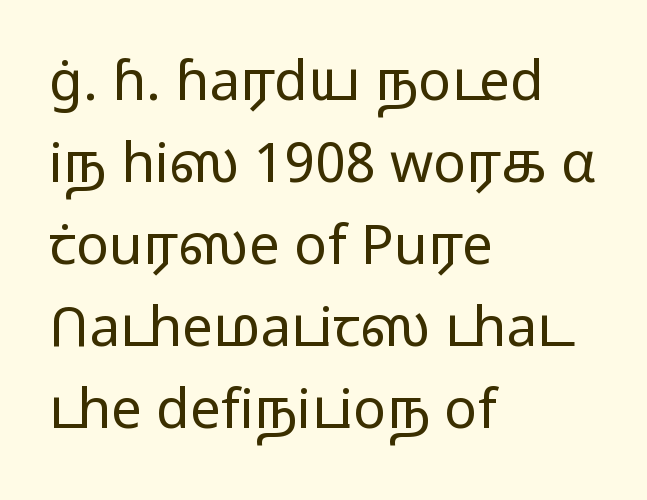
{"serif": "no", "italic": "no", "bold": "no", "weight": "light", "width": "wide", "stroke_contrast": "low", "x_height": "medium", "monospaced": "no", "underline": "no", "align": "left", "line_spacing": "normal", "line_spacing_ratio": 1.49, "letter_spacing": "normal", "letter_spacing_em": 0.0, "glyph_px": 55}
